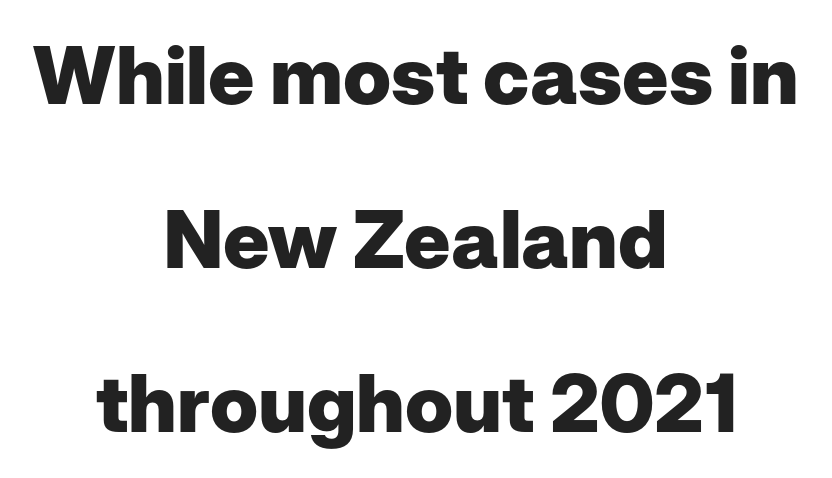
{"serif": "no", "italic": "no", "bold": "yes", "weight": "heavy", "width": "normal", "stroke_contrast": "low", "x_height": "medium", "monospaced": "no", "underline": "no", "align": "center", "line_spacing": "loose", "line_spacing_ratio": 2.05, "letter_spacing": "normal", "letter_spacing_em": 0.0, "glyph_px": 80}
